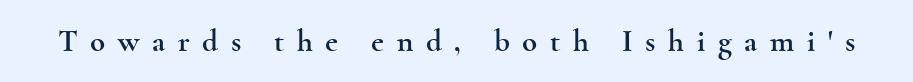
{"serif": "yes", "italic": "no", "width": "wide", "x_height": "small", "monospaced": "no", "underline": "no", "letter_spacing": "wide", "letter_spacing_em": 0.41, "glyph_px": 31}
